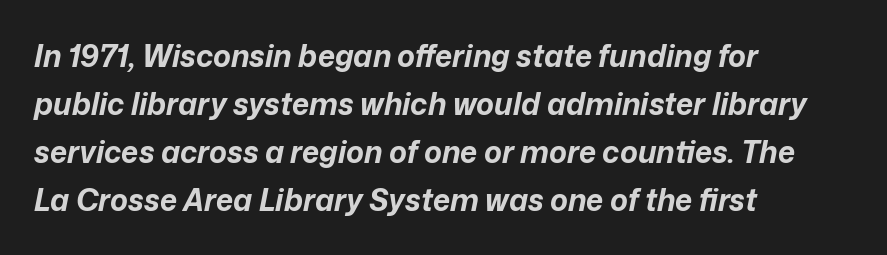
{"italic": "yes", "lean": "right", "slant_degrees": 12, "bold": "yes", "weight": "bold", "width": "normal", "stroke_contrast": "low", "x_height": "medium", "monospaced": "no", "underline": "no", "align": "left", "line_spacing": "normal", "line_spacing_ratio": 1.6, "letter_spacing": "normal", "letter_spacing_em": 0.0, "glyph_px": 30}
